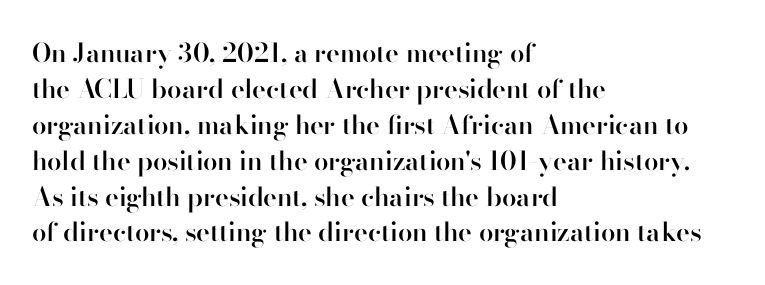
The image shows 26 px text type, upright; set left-aligned, normal line spacing (1.38x), normal letter spacing, not underlined.
